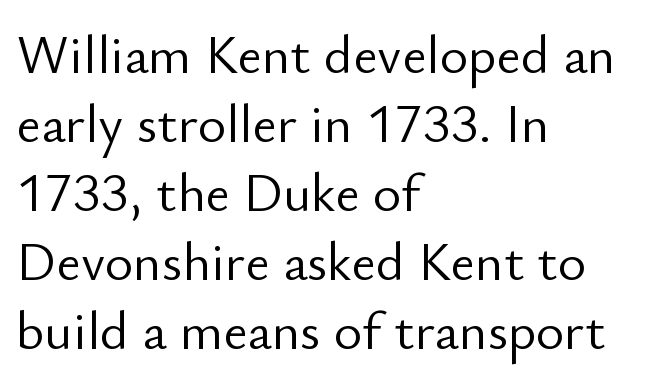
The image shows 54 px light sans-serif type, upright; set left-aligned, normal line spacing (1.28x), normal letter spacing, not underlined; low stroke contrast and a small x-height.
